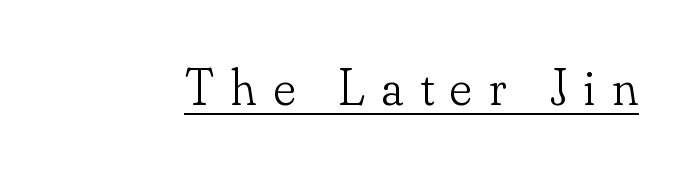
Q: Is the text bold? A: No.
Q: Is the text italic (slanted)? A: No, it is upright.
Q: Is the typeface a serif or a sans-serif typeface? A: Serif.
Q: Is the text underlined? A: Yes.
Q: Is the spacing between letters normal or unusually wide? A: Unusually wide.
Q: Width (condensed, normal, or wide)? A: Normal.
Q: Stroke contrast? A: Low.
Q: x-height? A: Small.
Q: Monospaced? A: No.
